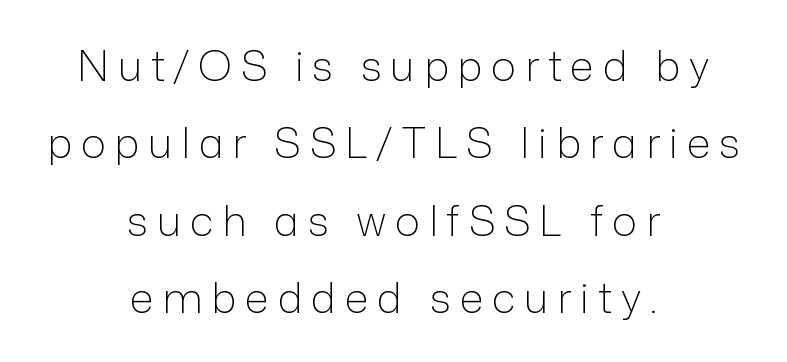
Substantial extra tracking has been applied to these lines. Where is the straight margin? There isn't one; the lines are centered. Upright lettering throughout. The weight would be labelled regular, book, light, or lighter still.
